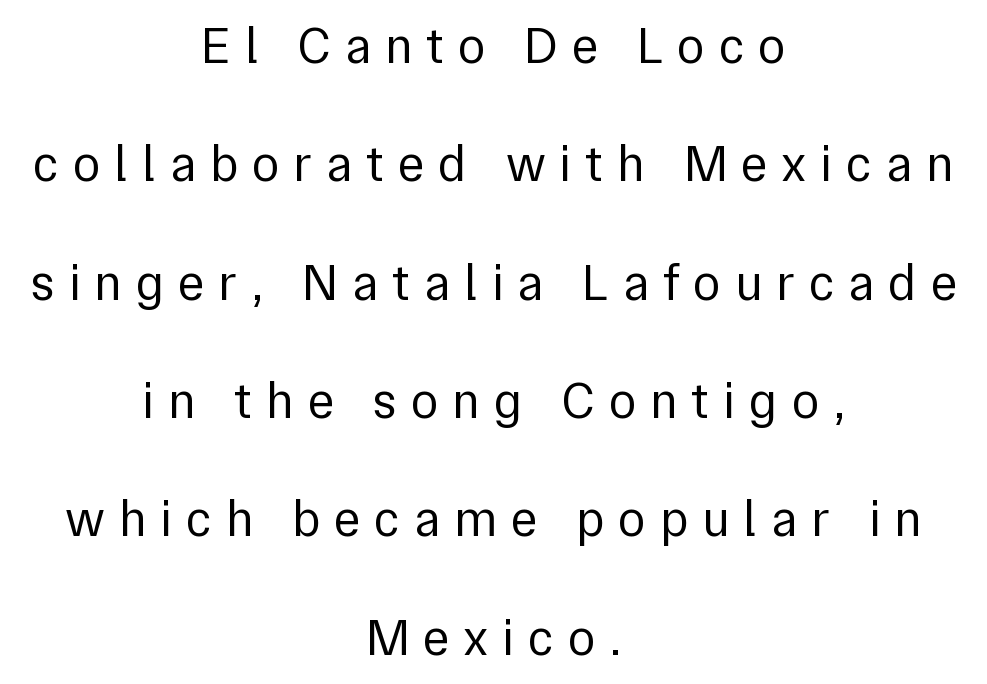
The image shows 51 px regular-weight sans-serif type, upright; set centered, loose line spacing (2.32x), unusually wide letter spacing (+0.27 em), not underlined; a medium x-height.
